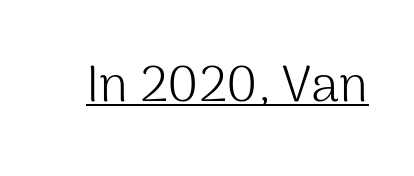
Q: Is the text bold? A: No.
Q: Is the text italic (slanted)? A: No, it is upright.
Q: Is the typeface a serif or a sans-serif typeface? A: Sans-serif.
Q: Is the text underlined? A: Yes.
Q: Is the spacing between letters normal or unusually wide? A: Normal.
Q: Width (condensed, normal, or wide)? A: Normal.
Q: Stroke contrast? A: Medium.
Q: x-height? A: Medium.
Q: Monospaced? A: No.
